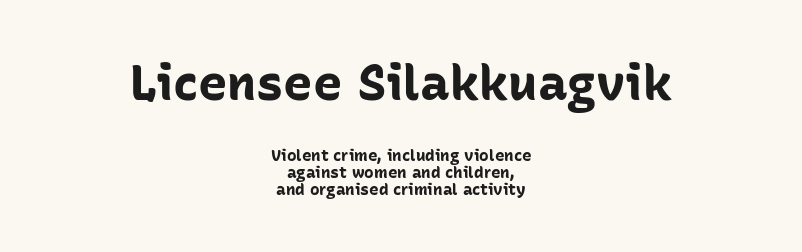
Q: Is the text bold? A: Yes.
Q: Is the text italic (slanted)? A: No, it is upright.
Q: Is the typeface a serif or a sans-serif typeface? A: Sans-serif.
Q: Is the text underlined? A: No.
Q: How is the paragraph aligned? A: Centered.
Q: Is the spacing between letters normal or unusually wide? A: Normal.
Q: Is the spacing between lines tight, normal or loose? A: Tight.
Q: Which block of text is set in a larger size, the first (top) or the second (bottom)? A: The first (top) one.
Q: Width (condensed, normal, or wide)? A: Normal.
Q: Stroke contrast? A: Low.
Q: x-height? A: Medium.
Q: Monospaced? A: No.
